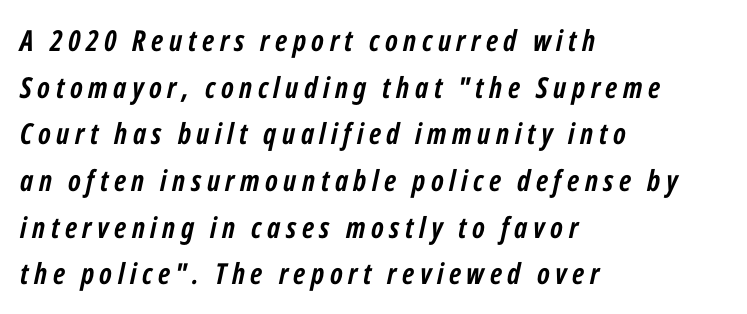
The image shows 29 px semibold, condensed type, italic (leaning right); set left-aligned, normal line spacing (1.61x), not underlined; low stroke contrast and a medium x-height.
